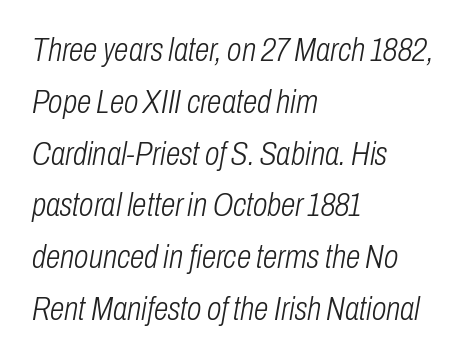
Each row of text sits above clean, open space. A classic flush-left, rag-right setting is used for this passage. You can tell it's italic because the verticals aren't actually vertical. Inter-character spacing is left at the font's built-in metrics.
